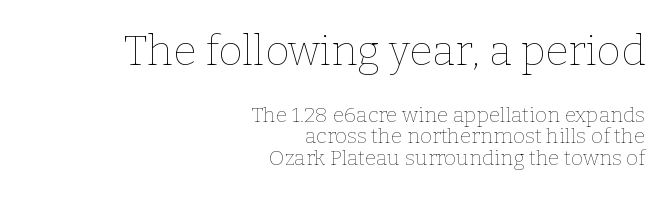
The image shows 42 px thin type, upright; set right-aligned, tight line spacing (1.03x), normal letter spacing, not underlined; the first (top) block is 2.0x larger; low stroke contrast and a medium x-height.
